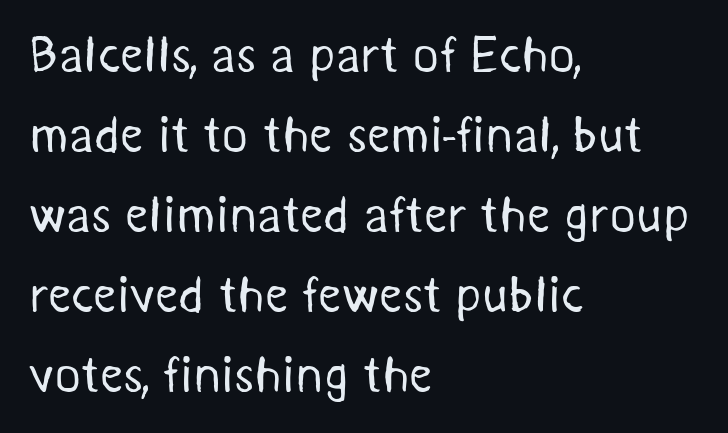
Q: Is the text bold? A: No.
Q: Is the typeface a serif or a sans-serif typeface? A: Sans-serif.
Q: Is the text underlined? A: No.
Q: How is the paragraph aligned? A: Left-aligned.
Q: Is the spacing between letters normal or unusually wide? A: Normal.
Q: Is the spacing between lines tight, normal or loose? A: Normal.
Q: Width (condensed, normal, or wide)? A: Normal.
Q: Stroke contrast? A: Medium.
Q: x-height? A: Medium.
Q: Monospaced? A: No.
